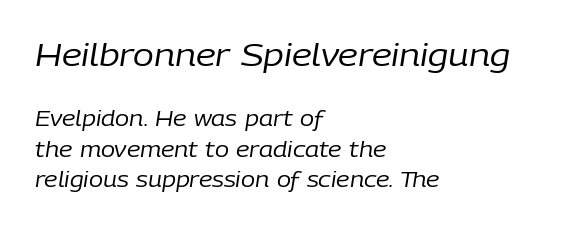
Does the leading feel generous? No, just average. The strip under each line holds only bare page. Designer's note — italics engaged. The face looks like a standard text weight, possibly lighter. Size hierarchy here favors the leading block over the trailing one.
